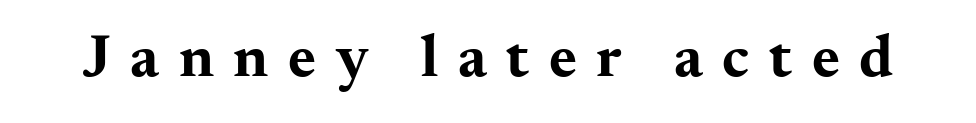
These lines are composed in type with serifs. Bold? Absolutely — the strokes are thick and heavy. The foot of each line stays bare and open. Looks like regular typesetting: each glyph gets only the width it needs. Spacing between characters has been opened up far beyond the box default.
